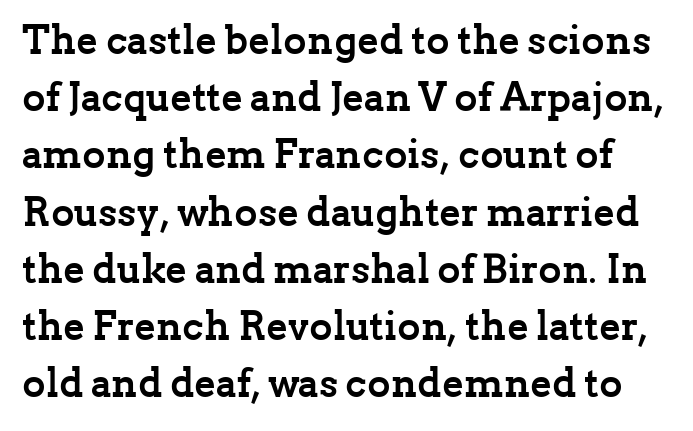
{"serif": "yes", "italic": "no", "bold": "yes", "weight": "semibold", "width": "normal", "stroke_contrast": "low", "x_height": "medium", "monospaced": "no", "underline": "no", "line_spacing": "normal", "line_spacing_ratio": 1.43, "letter_spacing": "normal", "letter_spacing_em": 0.0, "glyph_px": 40}
